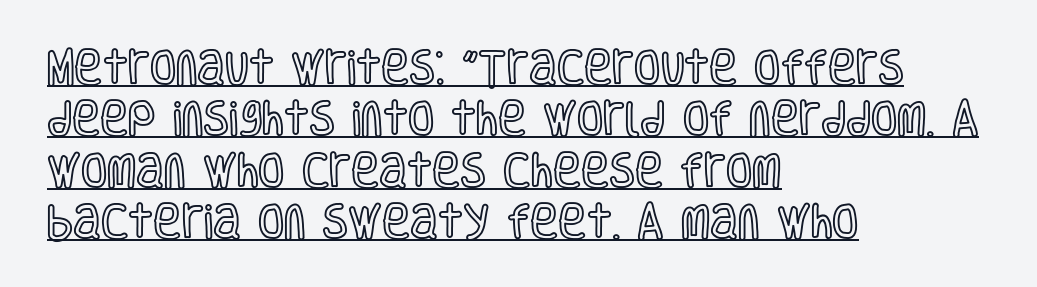
Q: Is the text italic (slanted)? A: No, it is upright.
Q: Is the text underlined? A: Yes.
Q: How is the paragraph aligned? A: Left-aligned.
Q: Is the spacing between letters normal or unusually wide? A: Normal.
Q: Is the spacing between lines tight, normal or loose? A: Normal.
Q: Width (condensed, normal, or wide)? A: Condensed.
Q: x-height? A: Large.
Q: Monospaced? A: No.
